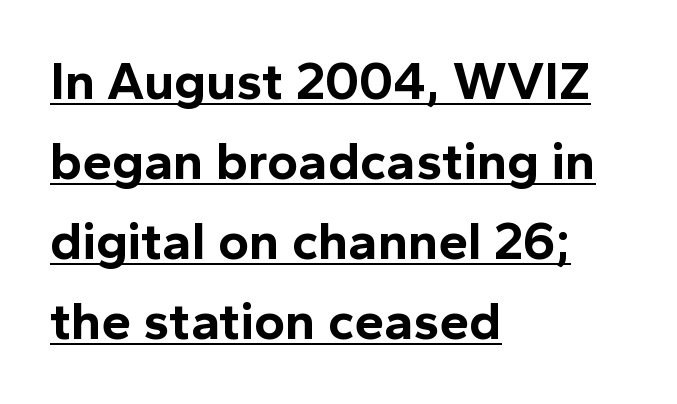
{"serif": "no", "italic": "no", "bold": "yes", "weight": "bold", "width": "normal", "x_height": "medium", "monospaced": "no", "underline": "yes", "align": "left", "line_spacing": "normal", "line_spacing_ratio": 1.51, "letter_spacing": "normal", "letter_spacing_em": 0.0, "glyph_px": 53}
